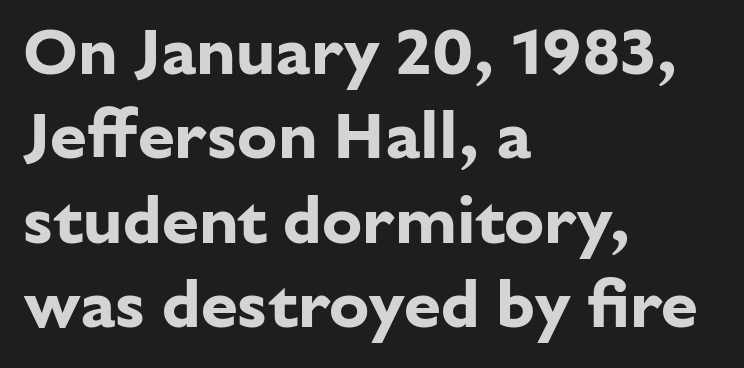
The image shows 67 px bold sans-serif type, upright; set left-aligned, normal line spacing (1.26x), normal letter spacing, not underlined; low stroke contrast and a medium x-height.
